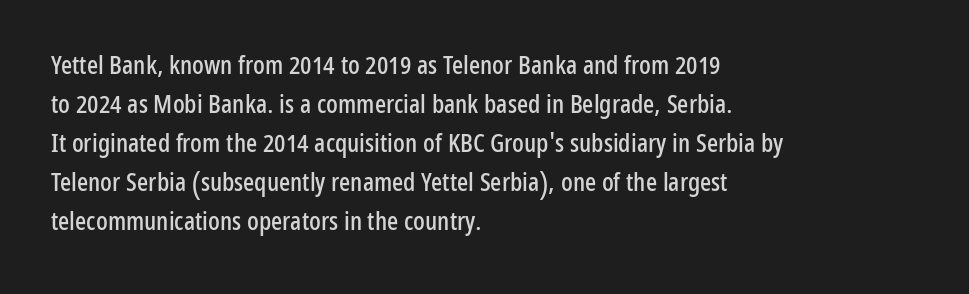
The image shows 26 px text type, upright; set left-aligned, normal line spacing (1.5x), normal letter spacing, not underlined.
